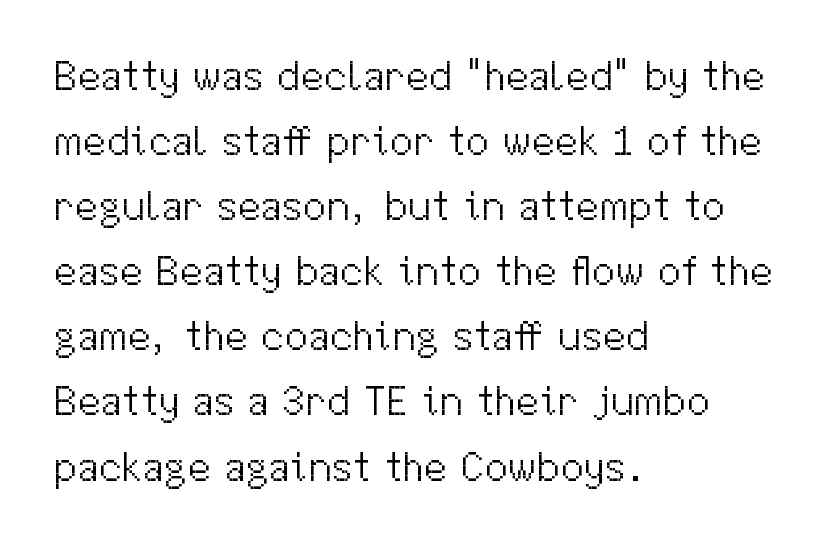
{"serif": "no", "italic": "no", "bold": "no", "weight": "light", "width": "normal", "stroke_contrast": "medium", "x_height": "medium", "monospaced": "no", "underline": "no", "align": "left", "line_spacing": "normal", "line_spacing_ratio": 1.55, "letter_spacing": "normal", "letter_spacing_em": 0.0, "glyph_px": 42}
